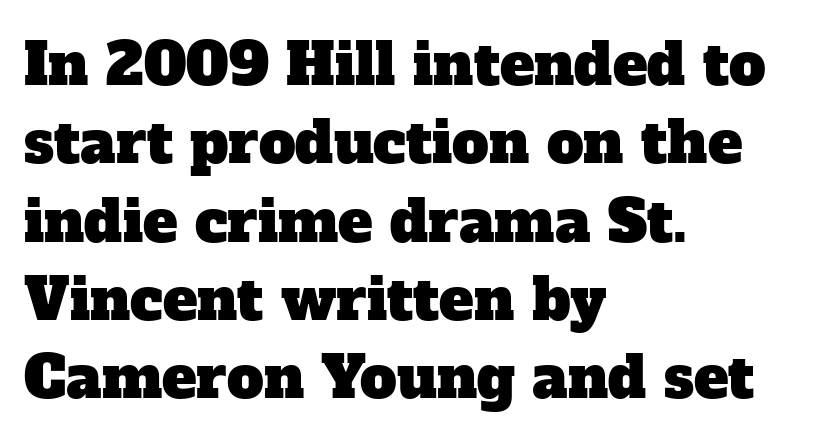
{"serif": "yes", "width": "normal", "stroke_contrast": "low", "x_height": "medium", "monospaced": "no", "underline": "no", "align": "left", "line_spacing": "normal", "line_spacing_ratio": 1.35, "letter_spacing": "normal", "letter_spacing_em": 0.0, "glyph_px": 58}
